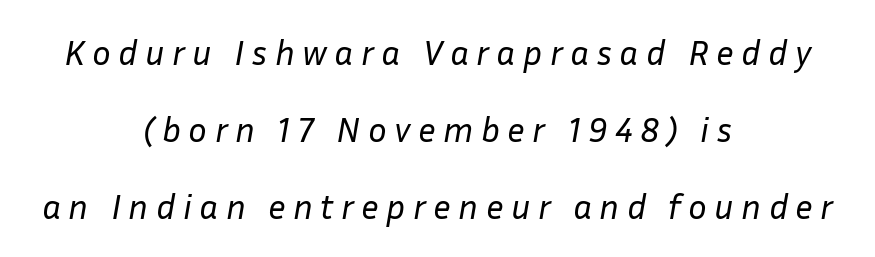
The face looks like a standard text weight, possibly lighter. The type is letterspaced generously, with wide tracking. The axis of the letterforms is tilted away from vertical. These lines are rendered in a variable-pitch font. This rendering uses center alignment, leaving both contours irregular but symmetric.
